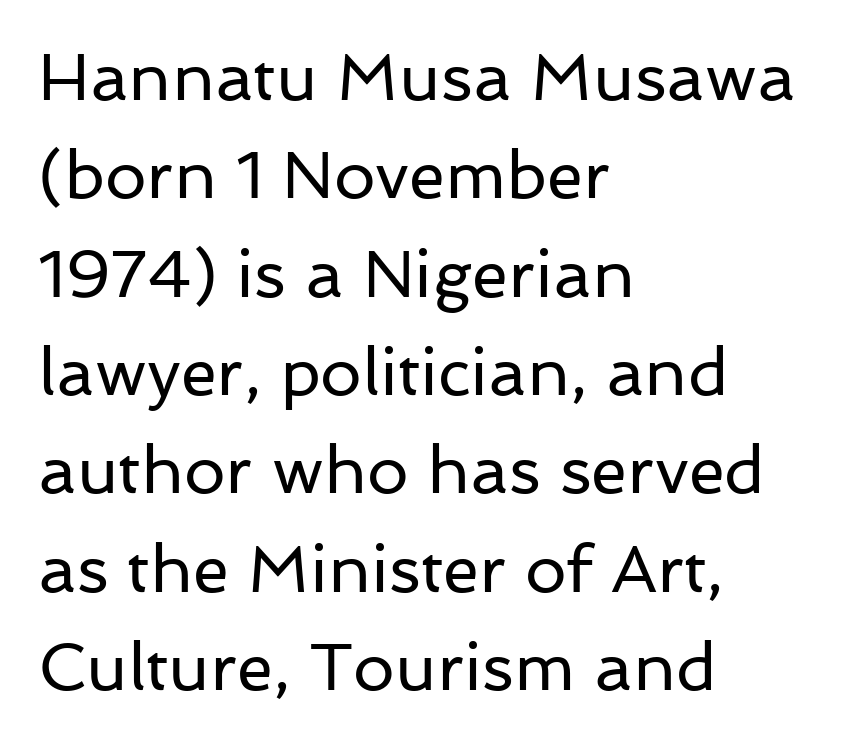
Q: Is the text bold? A: No.
Q: Is the text italic (slanted)? A: No, it is upright.
Q: Is the typeface a serif or a sans-serif typeface? A: Sans-serif.
Q: Is the text underlined? A: No.
Q: How is the paragraph aligned? A: Left-aligned.
Q: Is the spacing between letters normal or unusually wide? A: Normal.
Q: Is the spacing between lines tight, normal or loose? A: Normal.
Q: Width (condensed, normal, or wide)? A: Normal.
Q: Stroke contrast? A: Low.
Q: x-height? A: Medium.
Q: Monospaced? A: No.
